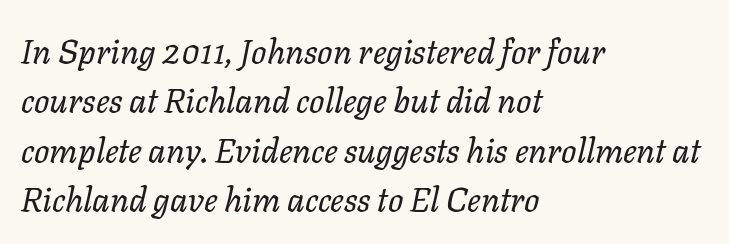
Horizontal alignment here is leftward, the default for most running prose. Compared with a typical body face, this is equally light or lighter still. The glyphs are unaccompanied by any horizontal stroke below them. Rows of type keep a routine distance in the vertical direction. Proportional: the letters do not fall into vertical columns. The face used here is rendered with its standard letterfit.
